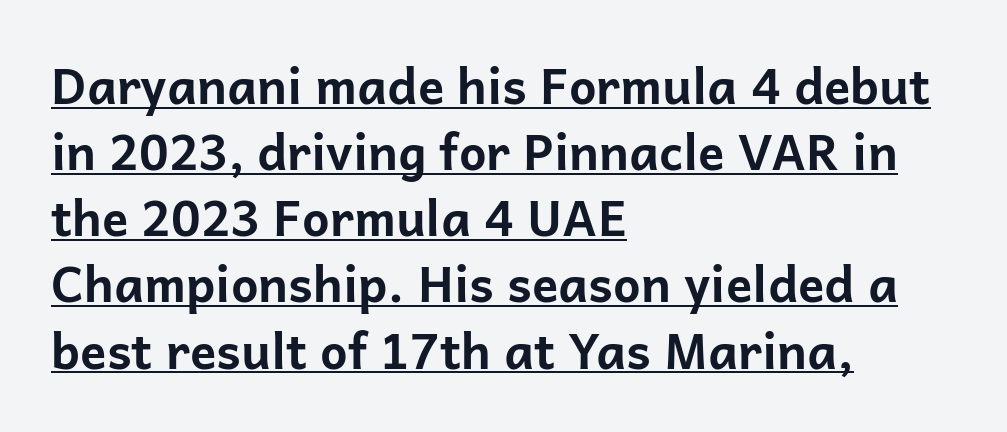
The image shows 49 px bold sans-serif type, upright; set left-aligned, normal line spacing (1.35x), normal letter spacing, underlined; low stroke contrast and a medium x-height.
